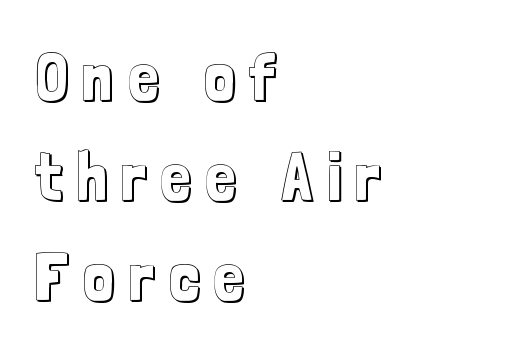
The type is letterspaced generously, with wide tracking. In terms of posture, this sample is upright. Proportional: the letters do not fall into vertical columns. Has an underline been added? It has not.
